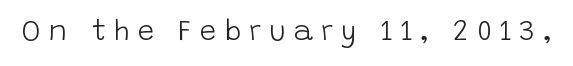
{"serif": "no", "italic": "no", "bold": "no", "weight": "light", "width": "normal", "stroke_contrast": "low", "x_height": "large", "monospaced": "no", "underline": "no", "letter_spacing": "wide", "letter_spacing_em": 0.27, "glyph_px": 29}
